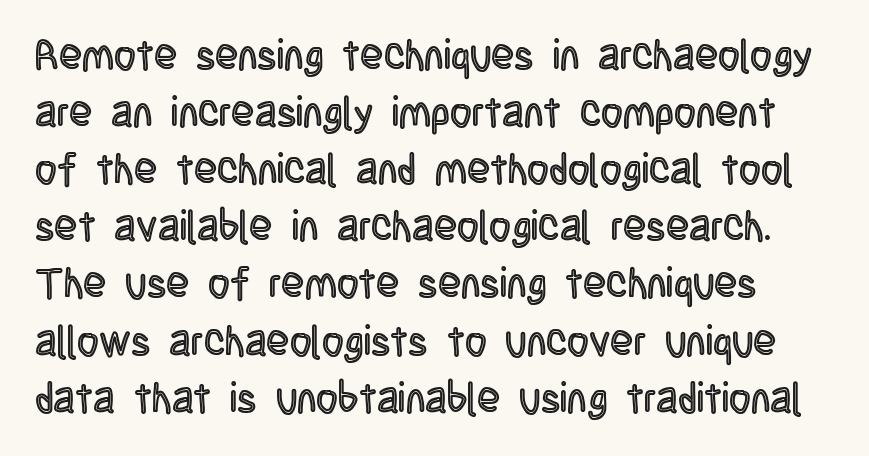
The image shows 42 px condensed type, upright; set normal line spacing (1.36x), normal letter spacing, not underlined; a large x-height.
